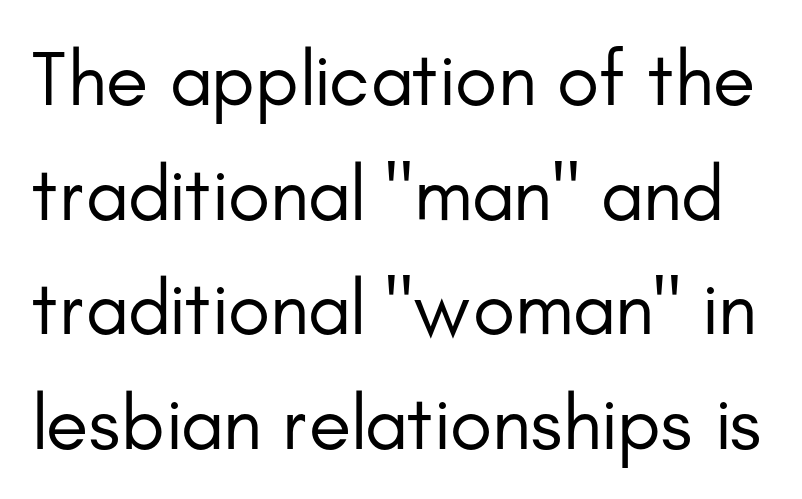
The image shows 78 px regular-weight sans-serif type, upright; set normal line spacing (1.47x), normal letter spacing, not underlined; low stroke contrast and a small x-height.
